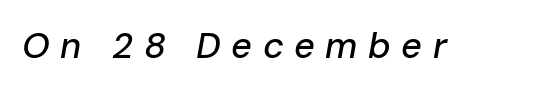
Q: Is the text italic (slanted)? A: Yes, it leans right by about 10 degrees.
Q: Is the text underlined? A: No.
Q: Is the spacing between letters normal or unusually wide? A: Unusually wide.
Q: Width (condensed, normal, or wide)? A: Normal.
Q: Stroke contrast? A: Low.
Q: x-height? A: Medium.
Q: Monospaced? A: No.
